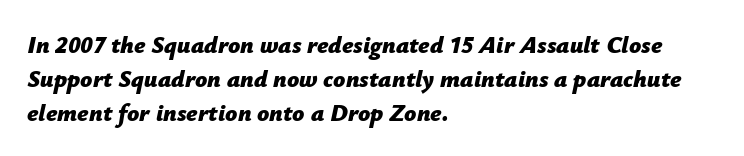
Q: Is the text bold? A: Yes.
Q: Is the text italic (slanted)? A: Yes, it leans right by about 12 degrees.
Q: Is the text underlined? A: No.
Q: How is the paragraph aligned? A: Left-aligned.
Q: Is the spacing between letters normal or unusually wide? A: Normal.
Q: Is the spacing between lines tight, normal or loose? A: Normal.
